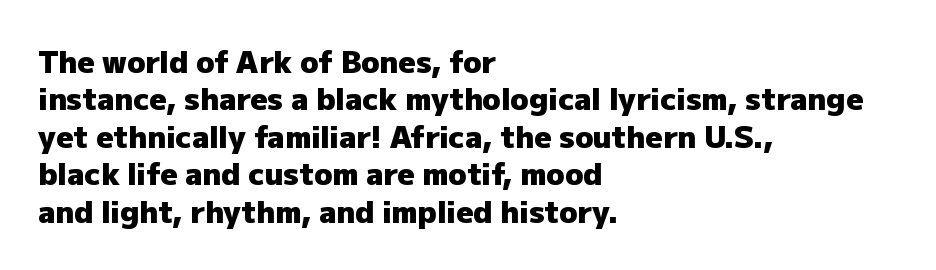
Strokes here are thick enough to call this a true bold. Compared with a centered layout, this one pins lines to the left instead. Examine the stroke ends and you'll find no serifs. Vertical spacing — default.
